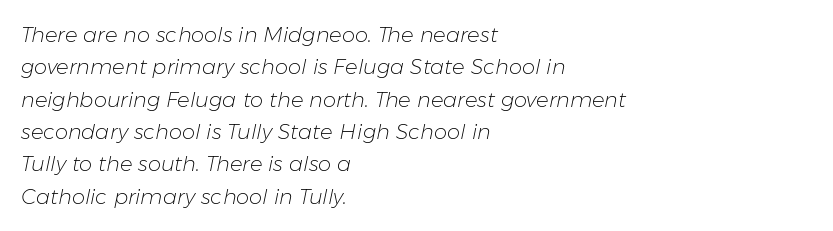
Q: Is the text bold? A: No.
Q: Is the text italic (slanted)? A: Yes, it leans right by about 11 degrees.
Q: Is the text underlined? A: No.
Q: How is the paragraph aligned? A: Left-aligned.
Q: Is the spacing between letters normal or unusually wide? A: Normal.
Q: Is the spacing between lines tight, normal or loose? A: Normal.
